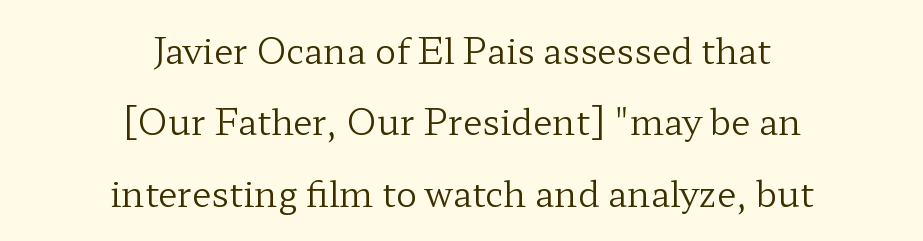
Q: Is the text bold? A: No.
Q: Is the text italic (slanted)? A: No, it is upright.
Q: Is the typeface a serif or a sans-serif typeface? A: Serif.
Q: Is the text underlined? A: No.
Q: How is the paragraph aligned? A: Centered.
Q: Is the spacing between letters normal or unusually wide? A: Normal.
Q: Is the spacing between lines tight, normal or loose? A: Loose.
Q: Width (condensed, normal, or wide)? A: Wide.
Q: Stroke contrast? A: Low.
Q: x-height? A: Medium.
Q: Monospaced? A: No.
